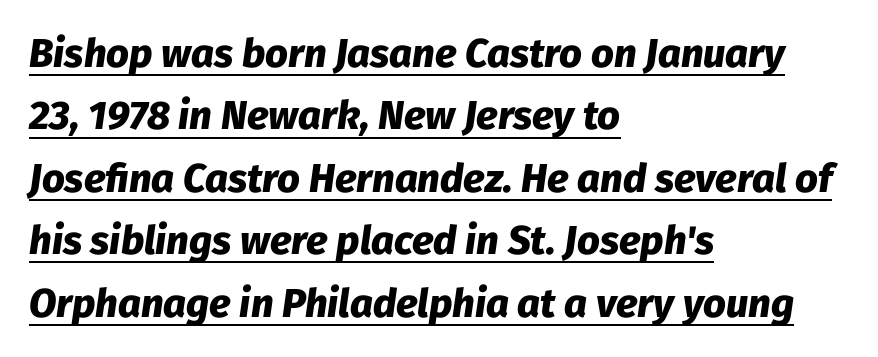
Spacing verdict: proportional, widths tailored to each character. This rendering features underlined lettering. Evenly set lines give the paragraph a standard silhouette. This sample uses an oblique cut, with every glyph tilted off the vertical. Every row of glyphs begins at an identical x-position on the left. Is the type bold? Yes — the strokes are clearly thick and heavy.
